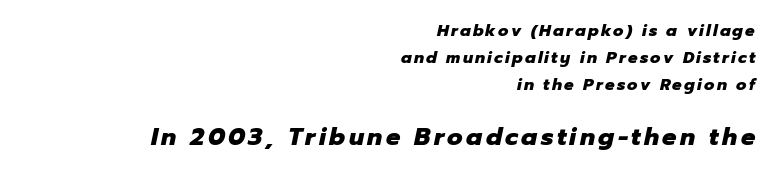
Q: Is the text bold? A: Yes.
Q: Is the text italic (slanted)? A: Yes, it leans right by about 12 degrees.
Q: Is the text underlined? A: No.
Q: How is the paragraph aligned? A: Right-aligned.
Q: Is the spacing between lines tight, normal or loose? A: Normal.
Q: Which block of text is set in a larger size, the first (top) or the second (bottom)? A: The second (bottom) one.
